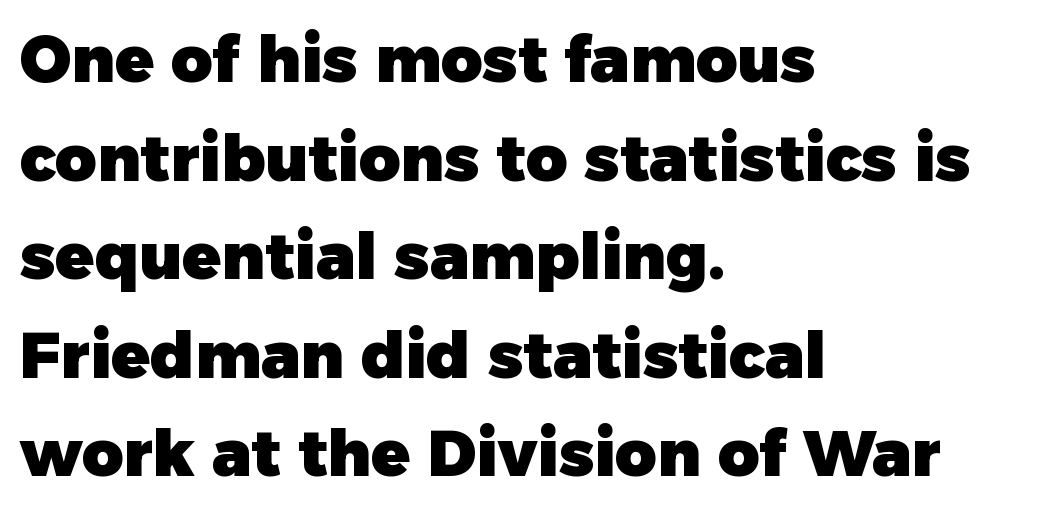
{"serif": "no", "italic": "no", "bold": "yes", "weight": "heavy", "width": "normal", "stroke_contrast": "low", "x_height": "medium", "monospaced": "no", "underline": "no", "align": "left", "line_spacing": "normal", "line_spacing_ratio": 1.54, "letter_spacing": "normal", "letter_spacing_em": 0.0, "glyph_px": 64}
